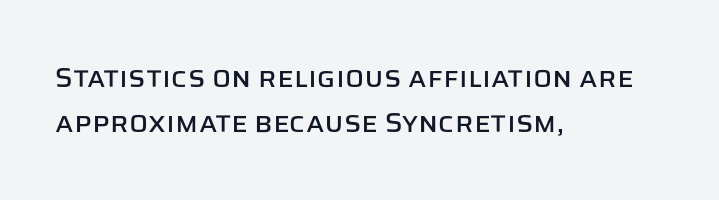
Q: Is the text italic (slanted)? A: No, it is upright.
Q: Is the typeface a serif or a sans-serif typeface? A: Sans-serif.
Q: Is the text underlined? A: No.
Q: How is the paragraph aligned? A: Left-aligned.
Q: Is the spacing between letters normal or unusually wide? A: Normal.
Q: Is the spacing between lines tight, normal or loose? A: Normal.
Q: Width (condensed, normal, or wide)? A: Normal.
Q: Stroke contrast? A: Low.
Q: x-height? A: Large.
Q: Monospaced? A: No.
